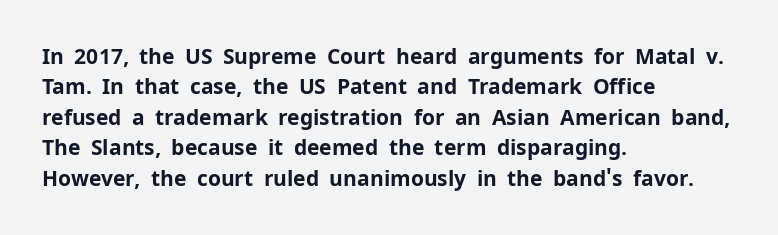
Notice how the stems are strictly vertical — no italics here. These words are printed bold, with thick strokes throughout. Leading: standard. You could call the tracking neutral — neither tight nor loose. The rendering anchors every line to the left-hand side. The words here are not underlined.
